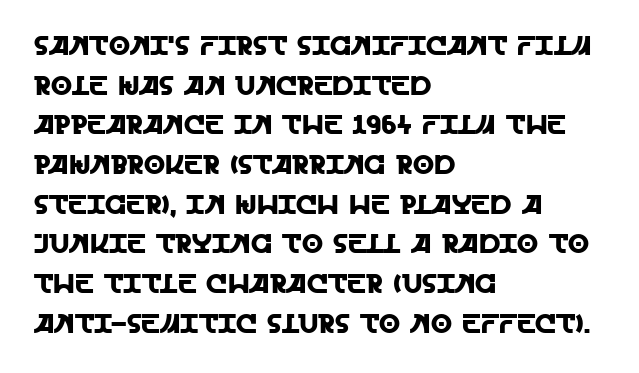
Q: Is the text italic (slanted)? A: No, it is upright.
Q: Is the text underlined? A: No.
Q: How is the paragraph aligned? A: Left-aligned.
Q: Is the spacing between letters normal or unusually wide? A: Normal.
Q: Is the spacing between lines tight, normal or loose? A: Normal.
